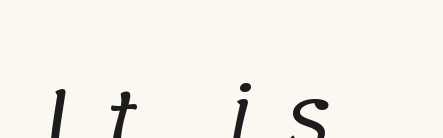
Q: Is the text bold? A: No.
Q: Is the typeface a serif or a sans-serif typeface? A: Sans-serif.
Q: Is the text underlined? A: Yes.
Q: Is the spacing between letters normal or unusually wide? A: Unusually wide.
Q: Width (condensed, normal, or wide)? A: Normal.
Q: Stroke contrast? A: Low.
Q: x-height? A: Large.
Q: Monospaced? A: No.
